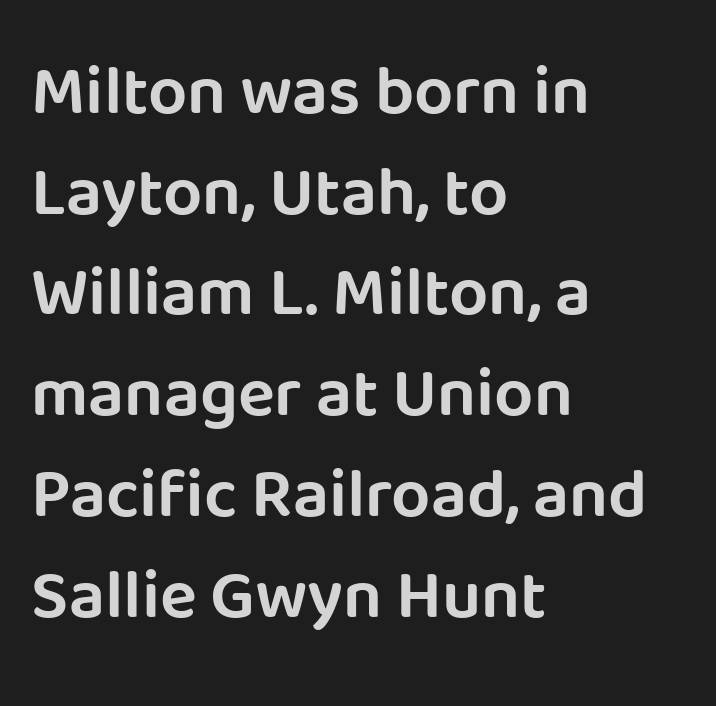
Q: Is the text italic (slanted)? A: No, it is upright.
Q: Is the typeface a serif or a sans-serif typeface? A: Sans-serif.
Q: Is the text underlined? A: No.
Q: How is the paragraph aligned? A: Left-aligned.
Q: Is the spacing between letters normal or unusually wide? A: Normal.
Q: Is the spacing between lines tight, normal or loose? A: Normal.
Q: Width (condensed, normal, or wide)? A: Normal.
Q: Stroke contrast? A: Low.
Q: x-height? A: Large.
Q: Monospaced? A: No.
